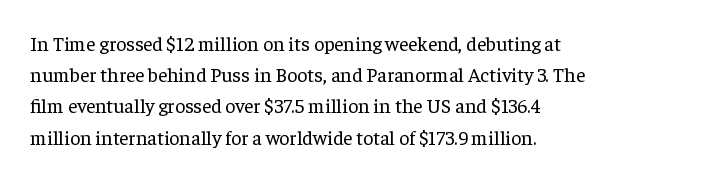
Q: Is the text bold? A: No.
Q: Is the text italic (slanted)? A: No, it is upright.
Q: Is the text underlined? A: No.
Q: How is the paragraph aligned? A: Left-aligned.
Q: Is the spacing between letters normal or unusually wide? A: Normal.
Q: Is the spacing between lines tight, normal or loose? A: Normal.
